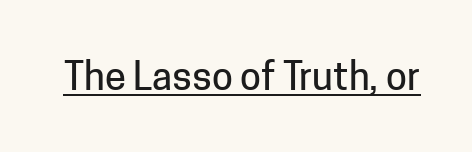
{"serif": "no", "italic": "no", "width": "normal", "stroke_contrast": "low", "x_height": "medium", "monospaced": "no", "underline": "yes", "letter_spacing": "normal", "letter_spacing_em": 0.0, "glyph_px": 38}
